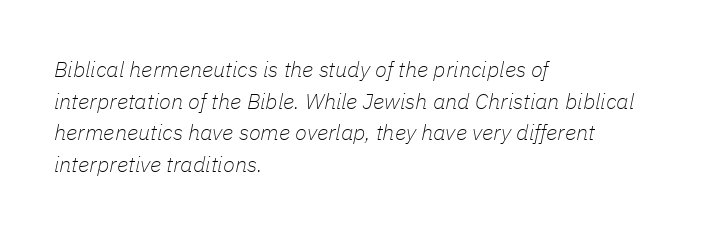
Q: Is the text bold? A: No.
Q: Is the text italic (slanted)? A: Yes, it leans right by about 11 degrees.
Q: Is the text underlined? A: No.
Q: How is the paragraph aligned? A: Left-aligned.
Q: Is the spacing between letters normal or unusually wide? A: Normal.
Q: Is the spacing between lines tight, normal or loose? A: Normal.
